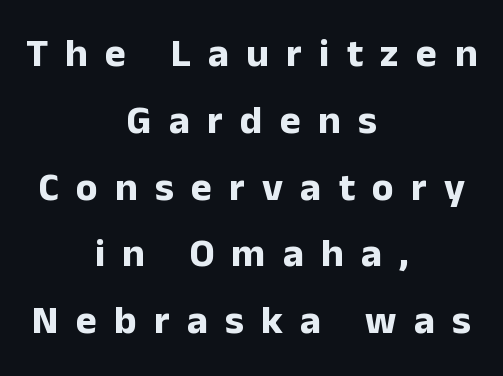
The image shows 40 px bold sans-serif type, upright; set centered, normal line spacing (1.67x), unusually wide letter spacing (+0.43 em), not underlined; low stroke contrast and a medium x-height.
